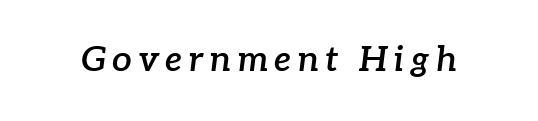
Q: Is the text bold? A: Semi-bold.
Q: Is the text italic (slanted)? A: Yes, it leans right by about 7 degrees.
Q: Is the typeface a serif or a sans-serif typeface? A: Serif.
Q: Is the text underlined? A: No.
Q: Width (condensed, normal, or wide)? A: Normal.
Q: Stroke contrast? A: Low.
Q: x-height? A: Medium.
Q: Monospaced? A: No.
